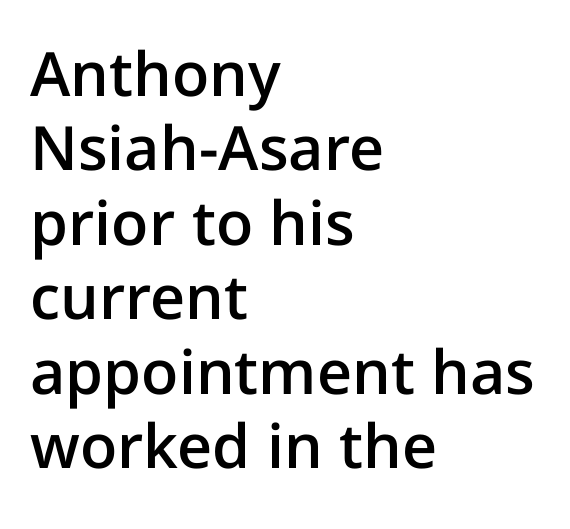
{"serif": "no", "italic": "no", "bold": "semi", "weight": "semibold", "width": "normal", "stroke_contrast": "low", "x_height": "medium", "monospaced": "no", "underline": "no", "align": "left", "line_spacing_ratio": 1.22, "letter_spacing": "normal", "letter_spacing_em": 0.0, "glyph_px": 61}
